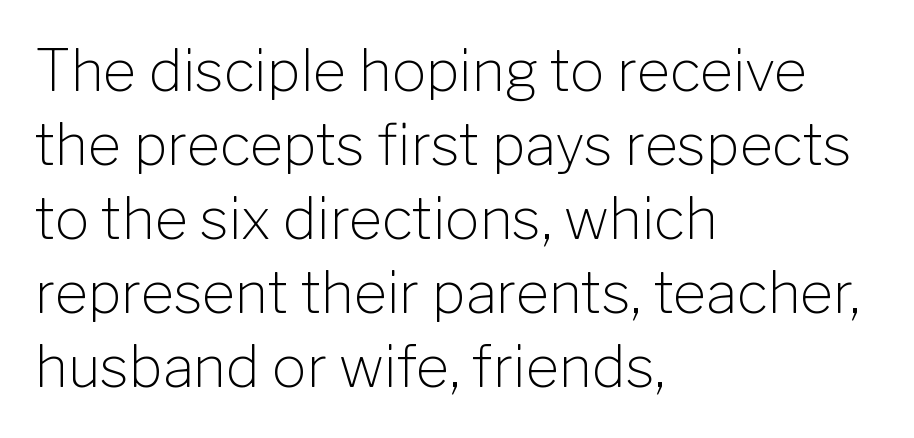
The image shows 57 px light sans-serif type, upright; set left-aligned, normal line spacing (1.3x), normal letter spacing, not underlined; low stroke contrast and a medium x-height.
